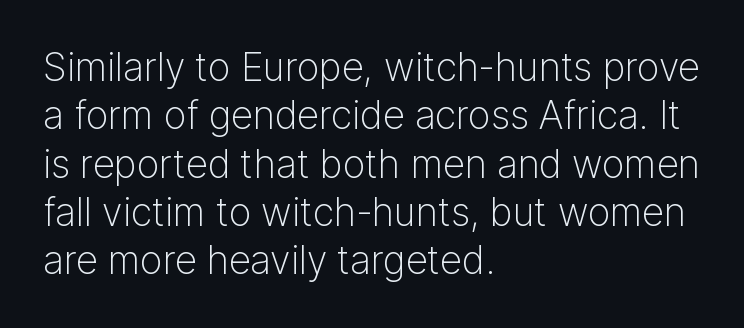
Q: Is the text bold? A: No.
Q: Is the text italic (slanted)? A: No, it is upright.
Q: Is the typeface a serif or a sans-serif typeface? A: Sans-serif.
Q: Is the text underlined? A: No.
Q: How is the paragraph aligned? A: Left-aligned.
Q: Is the spacing between letters normal or unusually wide? A: Normal.
Q: Width (condensed, normal, or wide)? A: Normal.
Q: Stroke contrast? A: Low.
Q: x-height? A: Medium.
Q: Monospaced? A: No.
